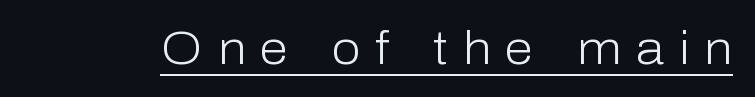
Do the characters align in a grid? No, the font is proportional. There is plenty of visible air inserted between adjacent glyphs. Font category for this specimen: sans-serif. This sample carries an underscore along the baseline area.
